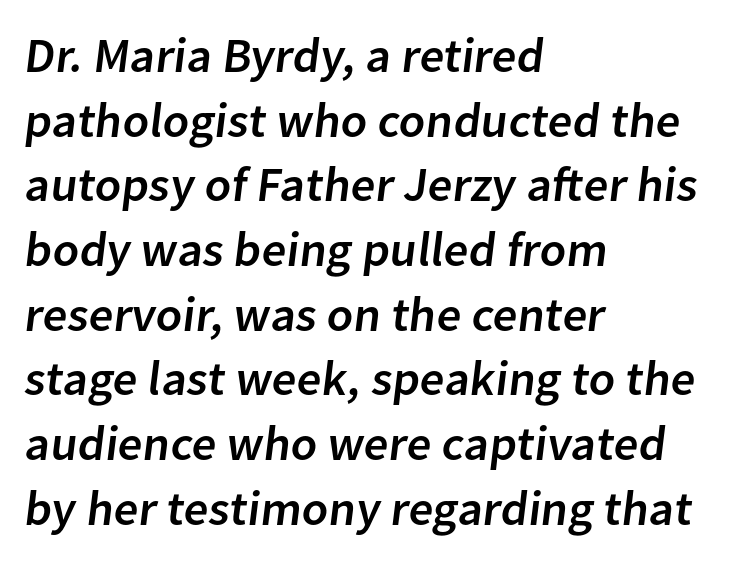
The image shows 49 px sans-serif type; set left-aligned, normal line spacing (1.32x), normal letter spacing, not underlined; low stroke contrast and a medium x-height.
